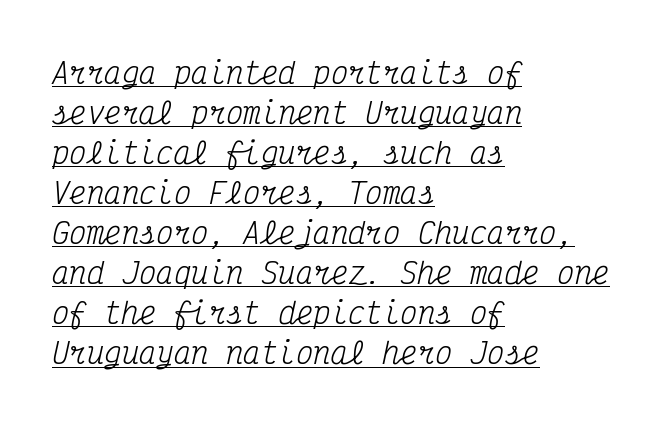
The rendering applies a slant to the glyphs. Ink coverage per letter is moderate at most. Somebody hit Ctrl+U on this one — the words are underlined. The rag falls on the right side of this text block. Is the letter spacing exaggerated? No — it looks like the ordinary default.
